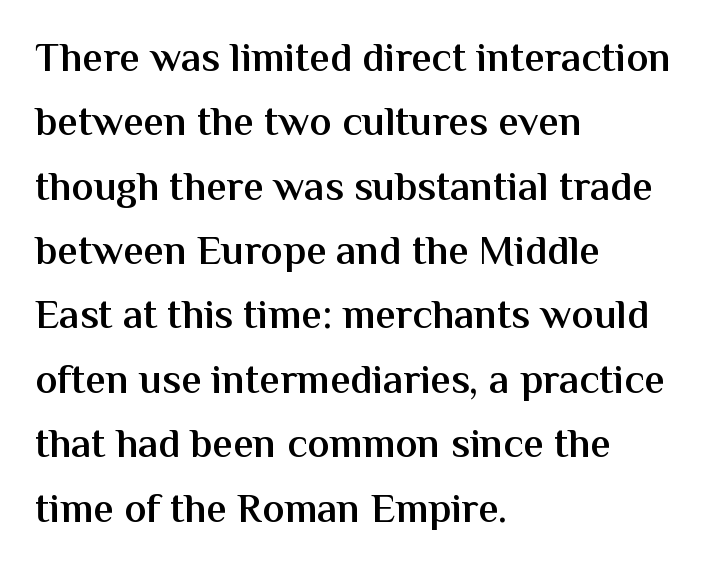
Summary of weight: moderately heavy, a semibold. Regular leading. Posture: straight, roman, zero tilt. Proportional: the letters do not fall into vertical columns. The letterforms sit shoulder to shoulder at normal distance.
